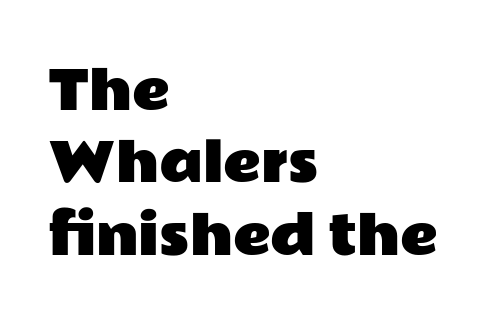
Q: Is the text italic (slanted)? A: No, it is upright.
Q: Is the typeface a serif or a sans-serif typeface? A: Sans-serif.
Q: Is the text underlined? A: No.
Q: How is the paragraph aligned? A: Left-aligned.
Q: Is the spacing between letters normal or unusually wide? A: Normal.
Q: Is the spacing between lines tight, normal or loose? A: Normal.
Q: Width (condensed, normal, or wide)? A: Wide.
Q: Stroke contrast? A: Low.
Q: x-height? A: Medium.
Q: Monospaced? A: No.
